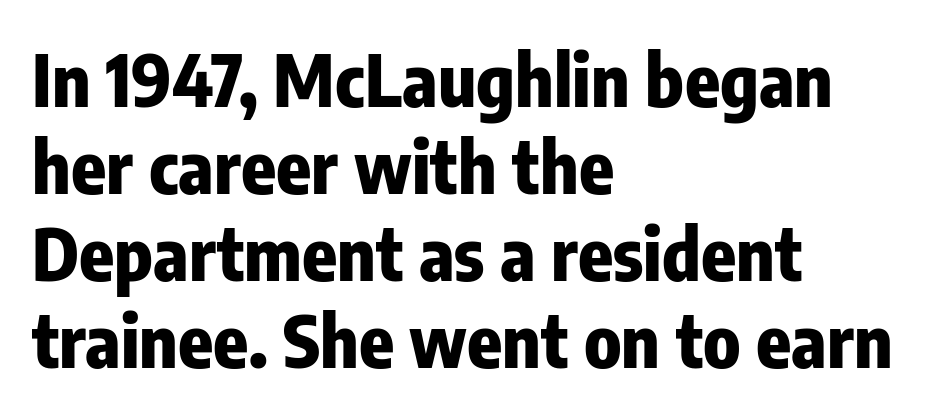
The passage shown is typeset with a sans-serif family. Spacing verdict: proportional, widths tailored to each character. Summary of weight: heavy, a full bold. The tracking reads as untouched default to a designer's eye. Short and long lines alike share a common starting point at left. Unmarked baselines from the first word to the last.
